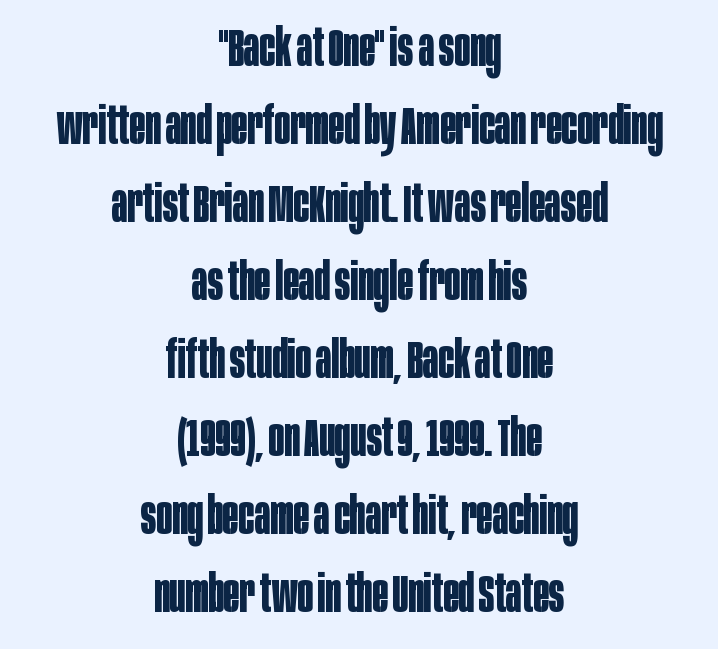
Q: Is the text bold? A: Yes.
Q: Is the text italic (slanted)? A: No, it is upright.
Q: Is the typeface a serif or a sans-serif typeface? A: Sans-serif.
Q: Is the text underlined? A: No.
Q: How is the paragraph aligned? A: Centered.
Q: Is the spacing between letters normal or unusually wide? A: Normal.
Q: Is the spacing between lines tight, normal or loose? A: Normal.
Q: Width (condensed, normal, or wide)? A: Condensed.
Q: Stroke contrast? A: Low.
Q: x-height? A: Large.
Q: Monospaced? A: No.
